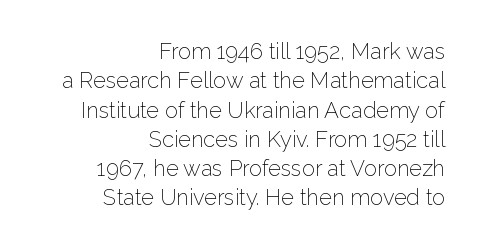
The image shows 22 px text type, upright; set right-aligned, normal line spacing (1.33x), normal letter spacing, not underlined.
